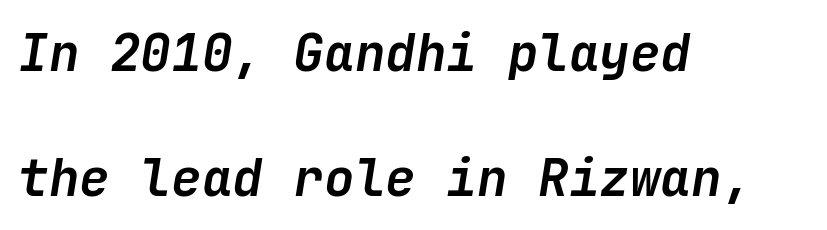
Q: Is the text bold? A: Yes.
Q: Is the text italic (slanted)? A: Yes, it leans right by about 9 degrees.
Q: Is the text underlined? A: No.
Q: How is the paragraph aligned? A: Left-aligned.
Q: Is the spacing between letters normal or unusually wide? A: Normal.
Q: Is the spacing between lines tight, normal or loose? A: Loose.
Q: Width (condensed, normal, or wide)? A: Normal.
Q: Stroke contrast? A: Low.
Q: x-height? A: Medium.
